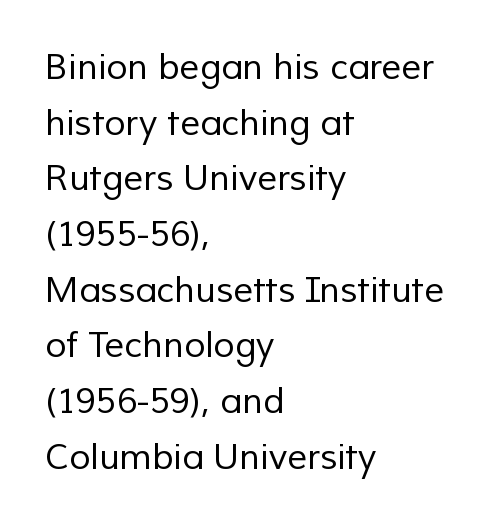
{"serif": "no", "bold": "no", "weight": "regular", "width": "normal", "stroke_contrast": "low", "x_height": "medium", "monospaced": "no", "underline": "no", "align": "left", "line_spacing": "normal", "line_spacing_ratio": 1.59, "letter_spacing": "normal", "letter_spacing_em": 0.0, "glyph_px": 35}
